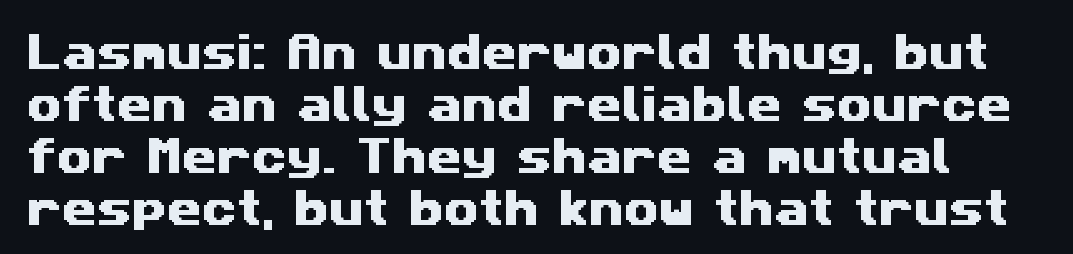
{"serif": "no", "width": "wide", "stroke_contrast": "medium", "x_height": "medium", "monospaced": "no", "underline": "no", "line_spacing": "normal", "line_spacing_ratio": 1.3, "letter_spacing": "normal", "letter_spacing_em": 0.0, "glyph_px": 40}
